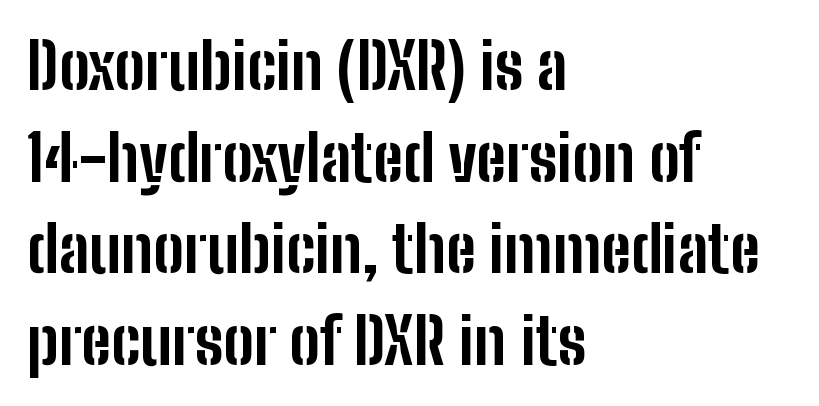
Q: Is the text bold? A: Yes.
Q: Is the text italic (slanted)? A: No, it is upright.
Q: Is the typeface a serif or a sans-serif typeface? A: Sans-serif.
Q: Is the text underlined? A: No.
Q: How is the paragraph aligned? A: Left-aligned.
Q: Is the spacing between letters normal or unusually wide? A: Normal.
Q: Is the spacing between lines tight, normal or loose? A: Normal.
Q: Width (condensed, normal, or wide)? A: Condensed.
Q: Stroke contrast? A: Low.
Q: x-height? A: Medium.
Q: Monospaced? A: No.
